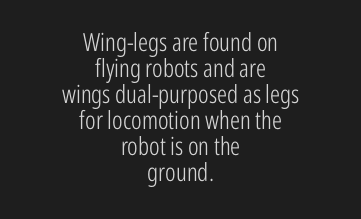
{"italic": "no", "bold": "no", "underline": "no", "align": "center", "line_spacing": "tight", "line_spacing_ratio": 1.04, "letter_spacing": "normal", "letter_spacing_em": 0.0, "glyph_px": 25}
